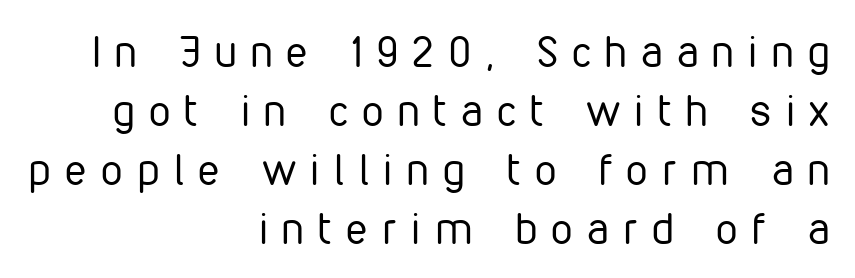
{"serif": "no", "italic": "no", "bold": "no", "weight": "regular", "width": "condensed", "stroke_contrast": "low", "x_height": "medium", "monospaced": "no", "underline": "no", "align": "right", "line_spacing": "normal", "line_spacing_ratio": 1.37, "letter_spacing": "wide", "letter_spacing_em": 0.34, "glyph_px": 43}
